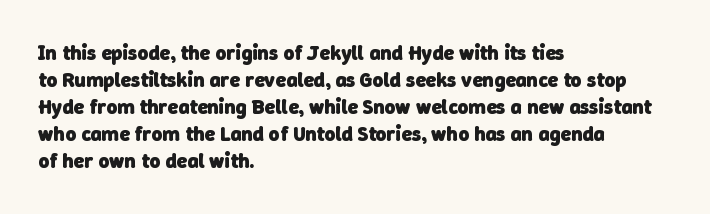
The image shows 21 px bold type; set left-aligned, normal line spacing (1.29x), normal letter spacing, not underlined.
